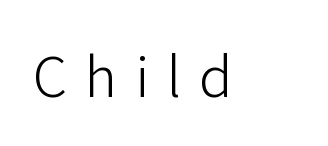
The face used here is proportionally spaced, like ordinary book or web type. Counters stay open thanks to moderate or lighter strokes. In terms of letterform style, serifs are entirely absent. Short note: letters widely spaced. Anything drawn beneath the words? Only blank space. Ordinary non-slanted type is in use.
